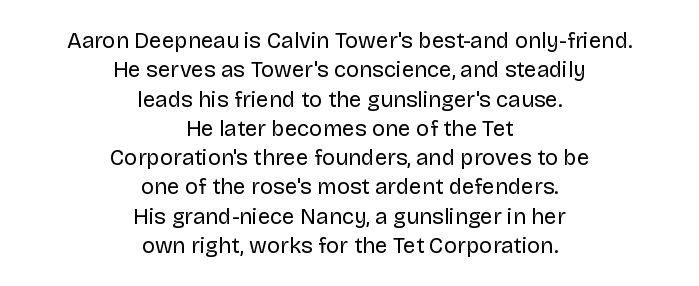
Q: Is the text bold? A: No.
Q: Is the text italic (slanted)? A: No, it is upright.
Q: Is the text underlined? A: No.
Q: How is the paragraph aligned? A: Centered.
Q: Is the spacing between letters normal or unusually wide? A: Normal.
Q: Is the spacing between lines tight, normal or loose? A: Normal.
